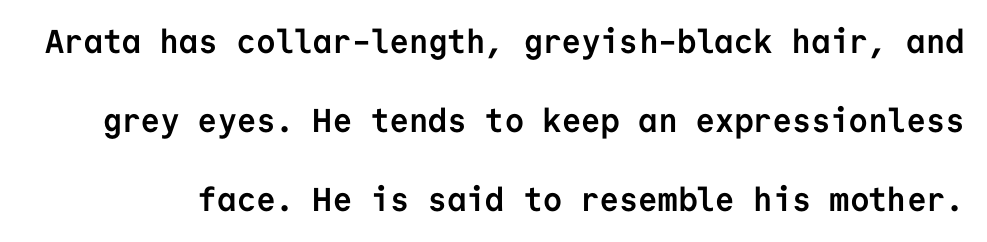
Q: Is the text bold? A: Yes.
Q: Is the text italic (slanted)? A: No, it is upright.
Q: Is the typeface a serif or a sans-serif typeface? A: Sans-serif.
Q: Is the text underlined? A: No.
Q: Is the spacing between letters normal or unusually wide? A: Normal.
Q: Is the spacing between lines tight, normal or loose? A: Loose.
Q: Width (condensed, normal, or wide)? A: Normal.
Q: Stroke contrast? A: Low.
Q: x-height? A: Medium.
Q: Monospaced? A: Yes.
